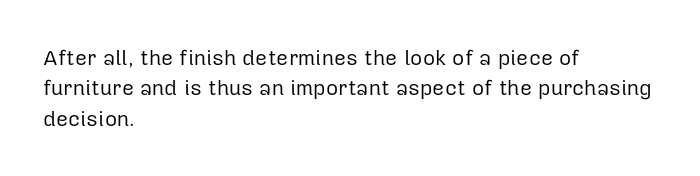
The image shows 21 px text type, upright; set left-aligned, normal line spacing (1.45x), normal letter spacing, not underlined.
